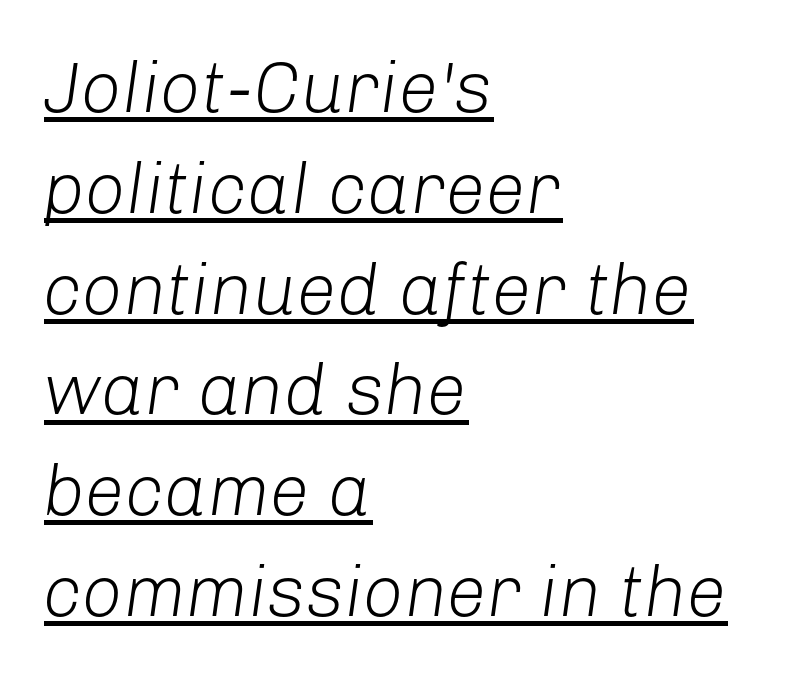
Notice how the passage keeps a crisp vertical edge on the left only. Letters have the restrained weight of plain body copy at most. Quick note: underline on. This sample uses plain, unmodified letter spacing.
